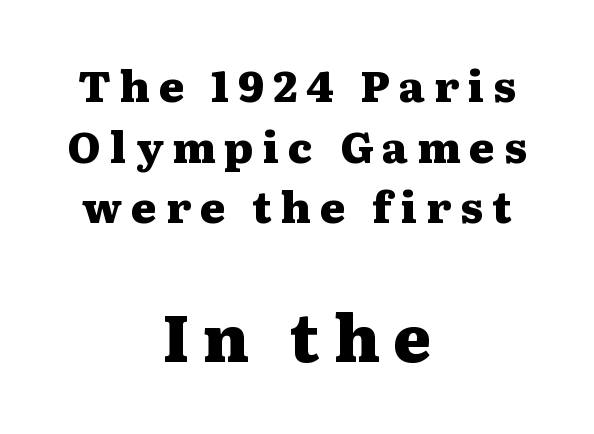
The image shows 65 px heavy, wide serif type, upright; set centered, normal line spacing (1.41x), unusually wide letter spacing (+0.21 em), not underlined; the second (bottom) block is 1.51x larger; medium stroke contrast and a medium x-height.
